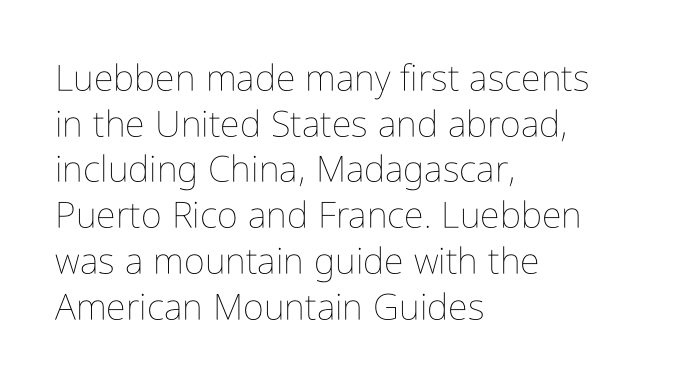
Q: Is the text bold? A: No.
Q: Is the text italic (slanted)? A: No, it is upright.
Q: Is the text underlined? A: No.
Q: How is the paragraph aligned? A: Left-aligned.
Q: Is the spacing between letters normal or unusually wide? A: Normal.
Q: Is the spacing between lines tight, normal or loose? A: Normal.
Q: Width (condensed, normal, or wide)? A: Condensed.
Q: Stroke contrast? A: Low.
Q: x-height? A: Medium.
Q: Monospaced? A: No.
